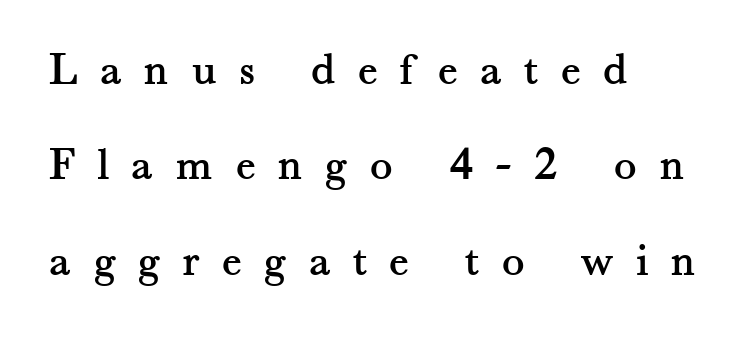
The image shows 47 px serif type, upright; set left-aligned, loose line spacing (2.03x), unusually wide letter spacing (+0.48 em), not underlined; medium stroke contrast and a small x-height.
